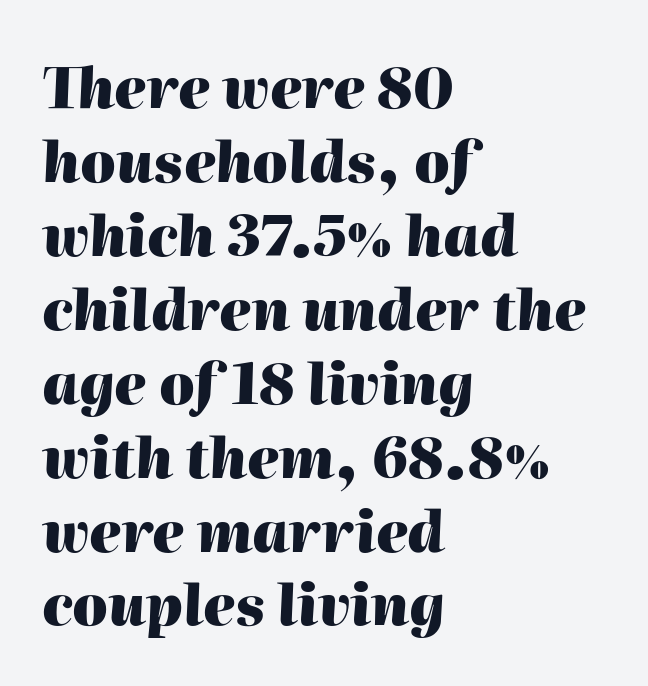
The image shows 56 px heavy type, italic (leaning right); set left-aligned, normal line spacing (1.32x), normal letter spacing, not underlined; high stroke contrast and a medium x-height.
